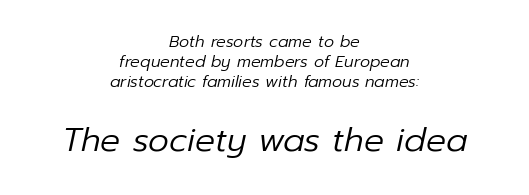
Two sizes are in play, and the larger belongs to the second block. The face used here is proportionally spaced, like ordinary book or web type. Standard letterfit; no display-style spreading of the glyphs. Compared with ordinary roman type, these characters are visibly tilted.
